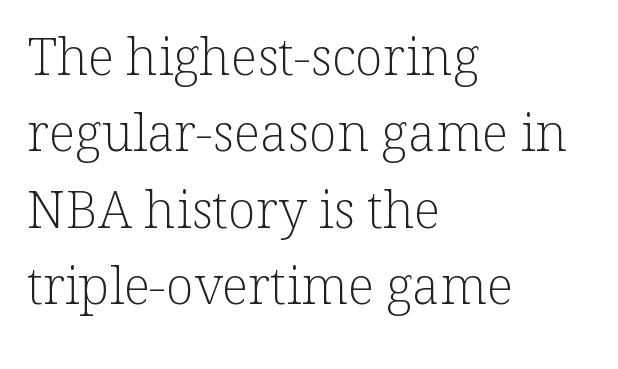
Q: Is the text bold? A: No.
Q: Is the text italic (slanted)? A: No, it is upright.
Q: Is the typeface a serif or a sans-serif typeface? A: Serif.
Q: Is the text underlined? A: No.
Q: How is the paragraph aligned? A: Left-aligned.
Q: Is the spacing between letters normal or unusually wide? A: Normal.
Q: Is the spacing between lines tight, normal or loose? A: Normal.
Q: Width (condensed, normal, or wide)? A: Normal.
Q: Stroke contrast? A: Low.
Q: x-height? A: Medium.
Q: Monospaced? A: No.
